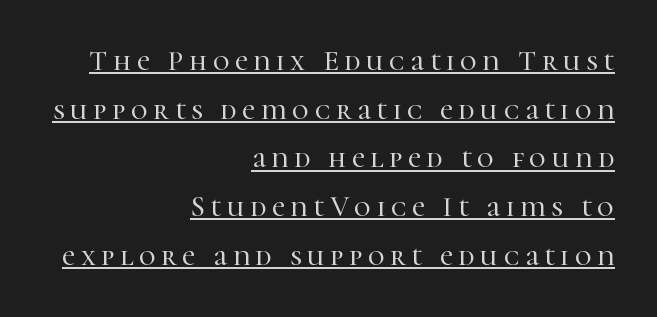
{"serif": "yes", "italic": "no", "width": "normal", "stroke_contrast": "high", "x_height": "medium", "monospaced": "no", "underline": "yes", "align": "right", "line_spacing": "normal", "line_spacing_ratio": 1.68, "glyph_px": 29}
